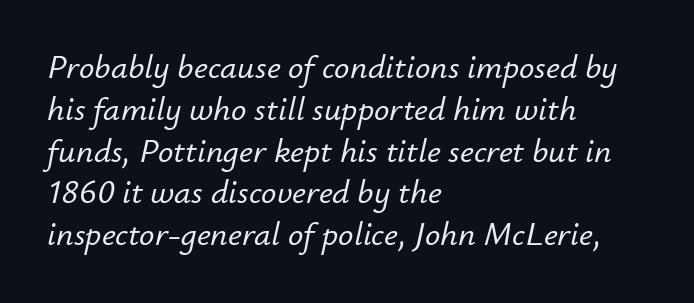
The image shows 34 px text type, italic (leaning right); set left-aligned, line spacing 1.23x, normal letter spacing, not underlined; low stroke contrast and a small x-height.
